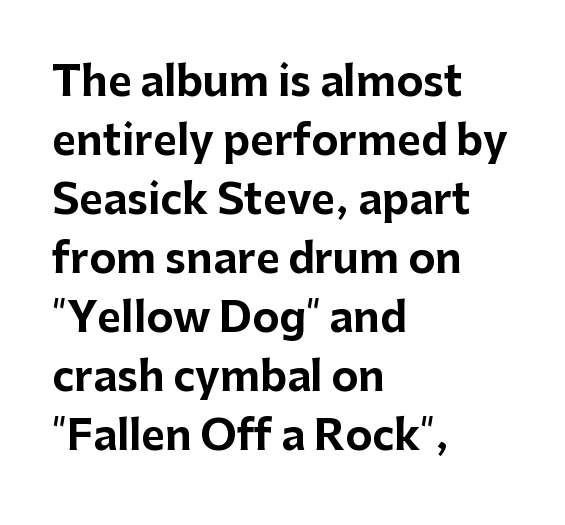
{"serif": "no", "italic": "no", "bold": "yes", "weight": "bold", "width": "normal", "stroke_contrast": "low", "x_height": "medium", "monospaced": "no", "underline": "no", "align": "left", "line_spacing": "normal", "line_spacing_ratio": 1.44, "letter_spacing": "normal", "letter_spacing_em": 0.0, "glyph_px": 41}
